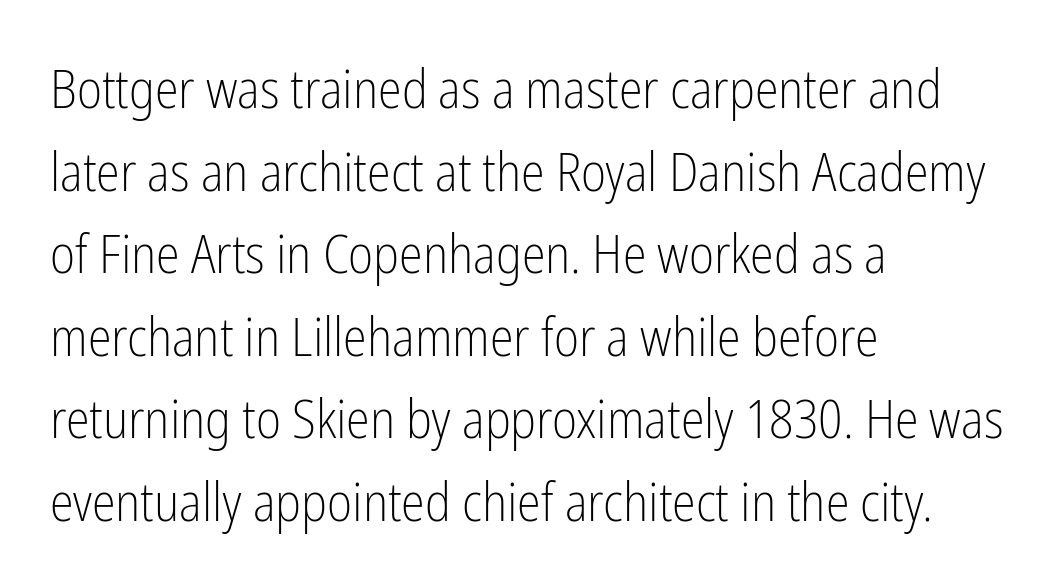
Casual observation: everything's shoved over to the left. The passage shown has conventional tracking throughout. Typographically, this falls in the sans-serif category. Here the designer chose a conventional face with non-uniform glyph widths. Nobody drew a line under any word here. Rows of type keep a routine distance in the vertical direction.
